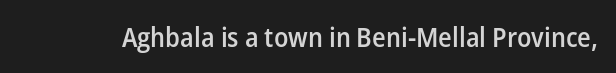
{"italic": "no", "bold": "semi", "underline": "no", "letter_spacing": "normal", "letter_spacing_em": 0.0, "glyph_px": 27}
